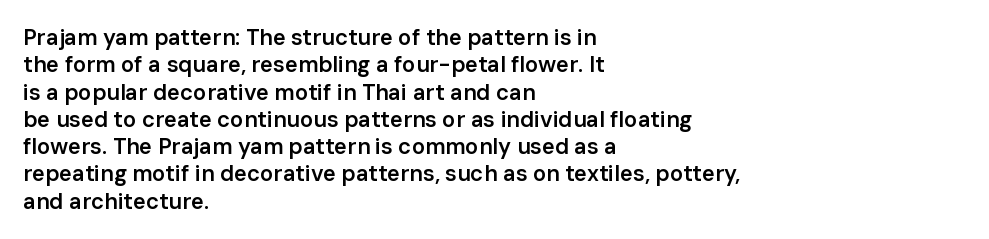
Q: Is the text bold? A: Semi-bold.
Q: Is the text italic (slanted)? A: No, it is upright.
Q: Is the text underlined? A: No.
Q: How is the paragraph aligned? A: Left-aligned.
Q: Is the spacing between letters normal or unusually wide? A: Normal.
